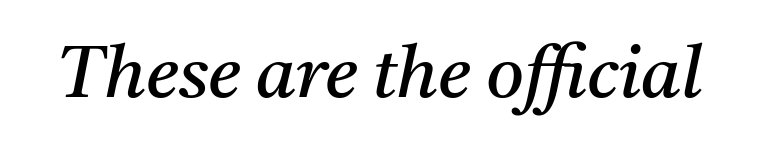
Type without underlining. Vertical stems look standard width or narrower in stroke. Quick note: italic. Typographically, this falls in the serif category.
